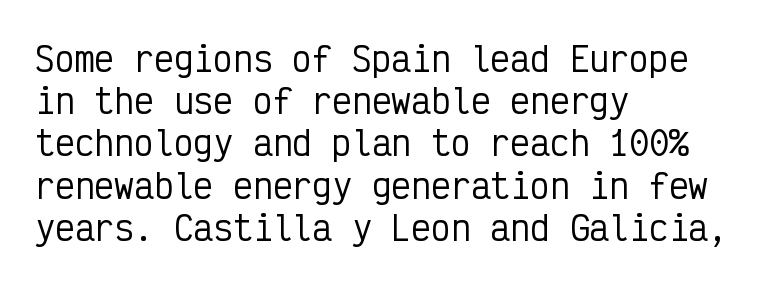
Q: Is the text italic (slanted)? A: No, it is upright.
Q: Is the typeface a serif or a sans-serif typeface? A: Sans-serif.
Q: Is the text underlined? A: No.
Q: How is the paragraph aligned? A: Left-aligned.
Q: Is the spacing between letters normal or unusually wide? A: Normal.
Q: Is the spacing between lines tight, normal or loose? A: Normal.
Q: Width (condensed, normal, or wide)? A: Condensed.
Q: Stroke contrast? A: Low.
Q: x-height? A: Medium.
Q: Monospaced? A: Yes.
